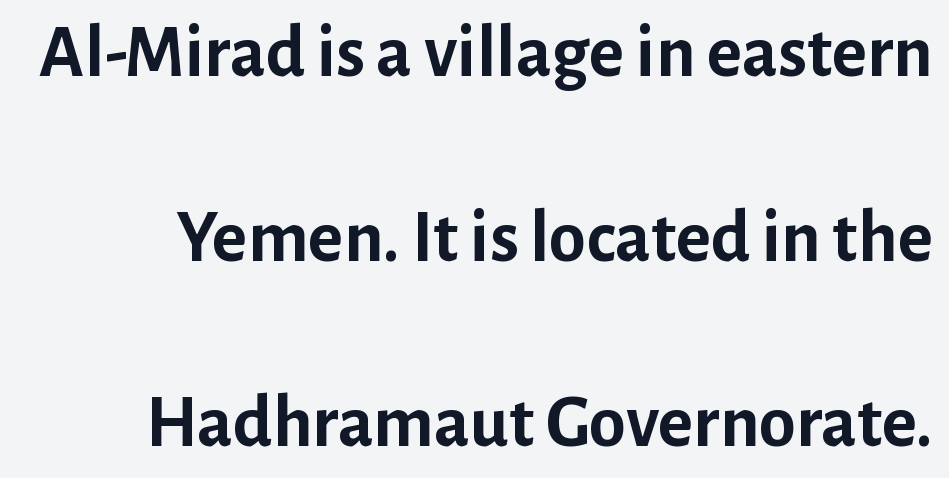
In terms of weight, the rendering is a true, heavy bold. Nobody touched the tracking dial on this one. The block of text is sparse from top to bottom, with ample space between rows. Varying glyph widths throughout — classic text-font behaviour. Glance below the letters and you will spot only blank space. Upright lettering throughout.
